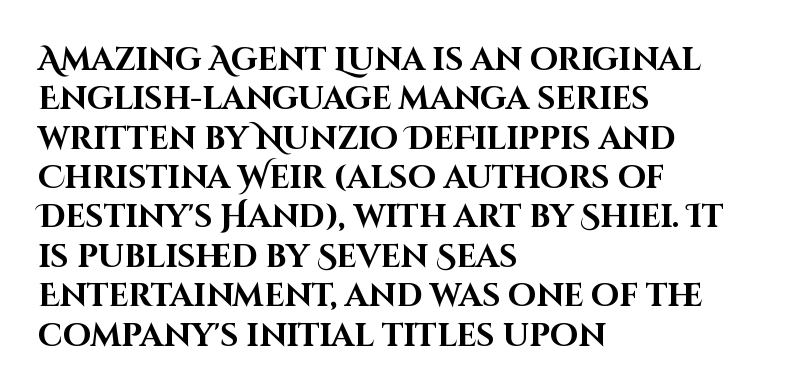
Strokes here are thick enough to call this a true bold. Varying glyph widths throughout — classic text-font behaviour. Visually the block forms a straight wall on the left and a jagged coastline on the right. The strip under each line holds only bare page. This sample uses an upright cut, with every glyph sitting square on the baseline.
